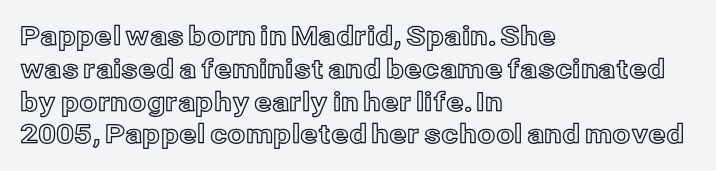
{"italic": "no", "underline": "no", "align": "left", "line_spacing": "normal", "line_spacing_ratio": 1.26, "letter_spacing": "normal", "letter_spacing_em": 0.0, "glyph_px": 26}
